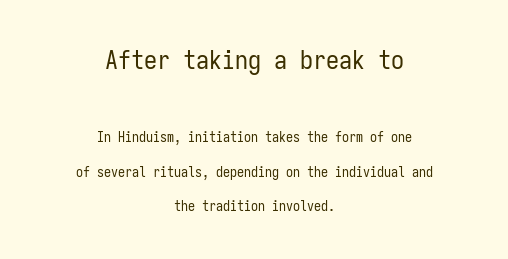
Q: Is the text bold? A: No.
Q: Is the text italic (slanted)? A: No, it is upright.
Q: Is the text underlined? A: No.
Q: How is the paragraph aligned? A: Centered.
Q: Is the spacing between letters normal or unusually wide? A: Normal.
Q: Is the spacing between lines tight, normal or loose? A: Loose.
Q: Which block of text is set in a larger size, the first (top) or the second (bottom)? A: The first (top) one.
